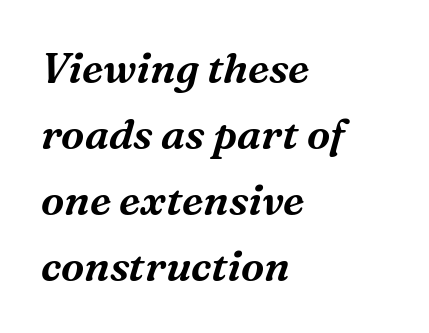
The leading is moderate, giving the passage an even texture. Yep, that's italic — everything's leaning. Inter-character spacing is left at the font's built-in metrics. No word sits above an underline.
